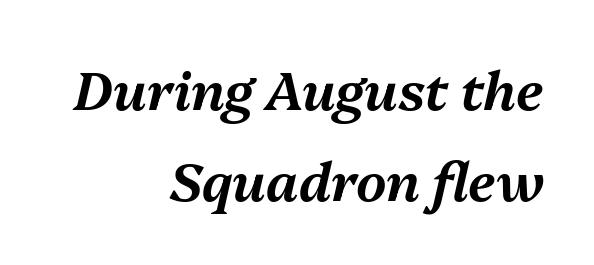
Compared with typical body copy, the letter spacing here is the same. Honestly, there is no underline to notice here at all. Teacher's note: observe the even right margin — that is flush-right alignment. Every character sits at an angle, as italics do. Each letter keeps its own natural width here, so spacing adapts to shape.
